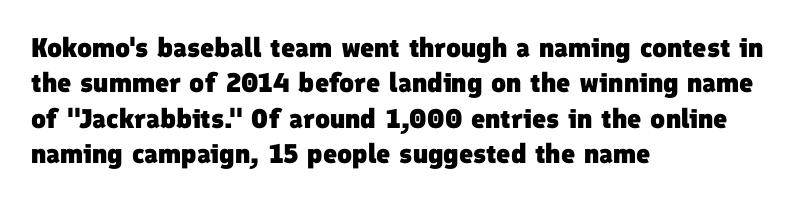
{"bold": "yes", "underline": "no", "align": "left", "line_spacing": "normal", "line_spacing_ratio": 1.31, "letter_spacing": "normal", "letter_spacing_em": 0.0, "glyph_px": 27}
